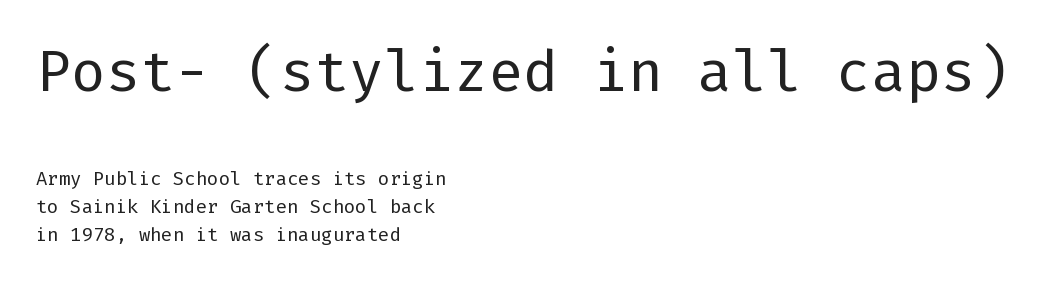
Notice how the stems are strictly vertical — no italics here. Inter-character spacing is left at the font's built-in metrics. The font is comparable to plain body text, perhaps lighter. Visually, the top section dominates because its glyphs are scaled up.
